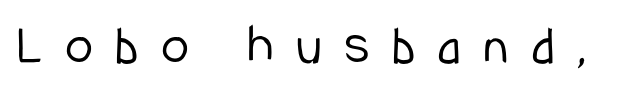
The image shows 57 px light, condensed sans-serif type, upright; set unusually wide letter spacing (+0.39 em), not underlined; low stroke contrast and a medium x-height.
